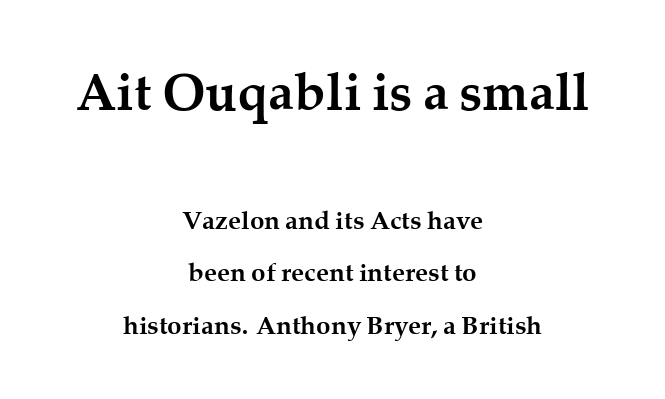
The image shows 52 px semibold serif type, upright; set centered, loose line spacing (2.02x), normal letter spacing, not underlined; the first (top) block is 2.0x larger; medium stroke contrast and a medium x-height.
